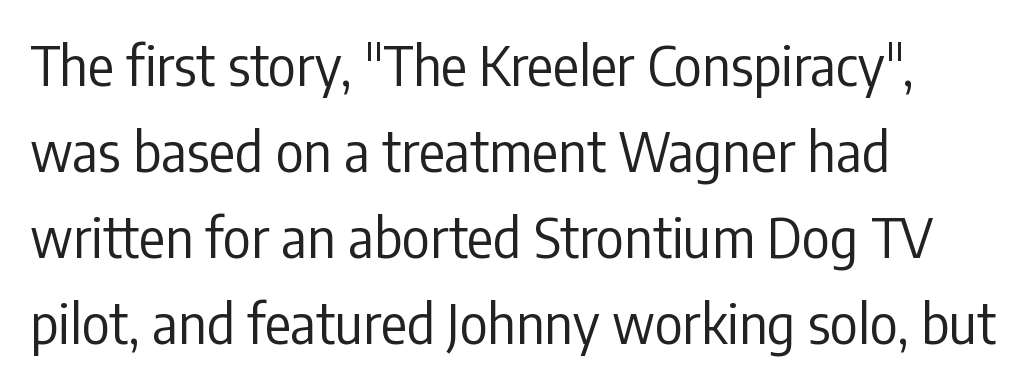
{"serif": "no", "italic": "no", "bold": "no", "weight": "regular", "width": "condensed", "stroke_contrast": "low", "x_height": "medium", "monospaced": "no", "underline": "no", "align": "left", "line_spacing": "normal", "line_spacing_ratio": 1.59, "letter_spacing": "normal", "letter_spacing_em": 0.0, "glyph_px": 54}
